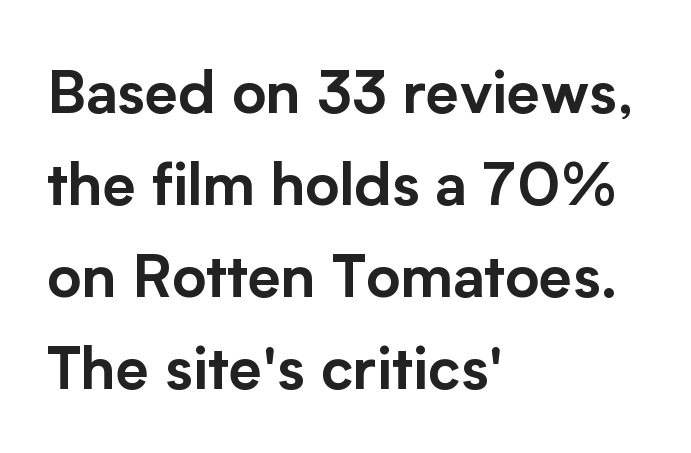
The lettering stays uniformly vertical, giving the passage a roman look. The passage shown stacks its lines at a standard gap. Underlining? Definitely not there. The typesetter chose a ragged-right arrangement here. Here the glyphs are tracked normally, forming tight word shapes. The rendering shows plain stroke endings on the letterforms — a sans-serif design.
